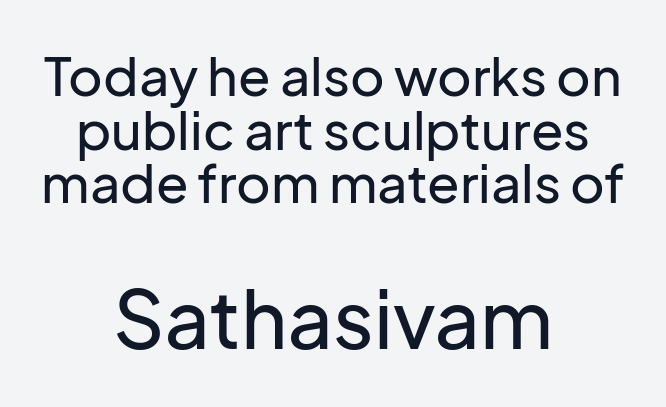
{"serif": "no", "italic": "no", "width": "normal", "stroke_contrast": "low", "x_height": "medium", "monospaced": "no", "underline": "no", "align": "center", "line_spacing": "tight", "line_spacing_ratio": 1.01, "letter_spacing": "normal", "letter_spacing_em": 0.0, "larger_block": "second", "size_ratio": 1.51, "glyph_px": 80}
